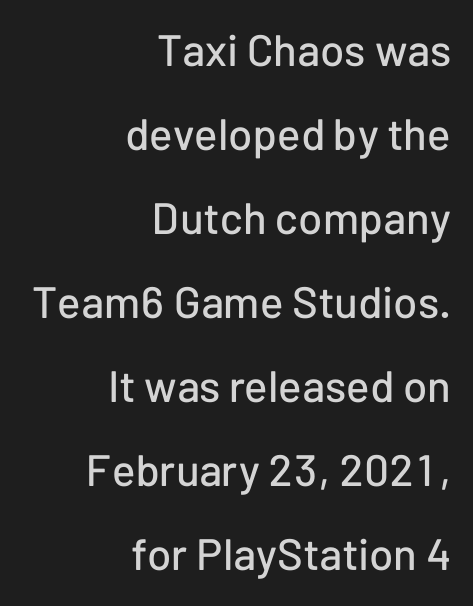
The image shows 44 px sans-serif type, upright; set right-aligned, loose line spacing (1.91x), normal letter spacing, not underlined; low stroke contrast and a medium x-height.
